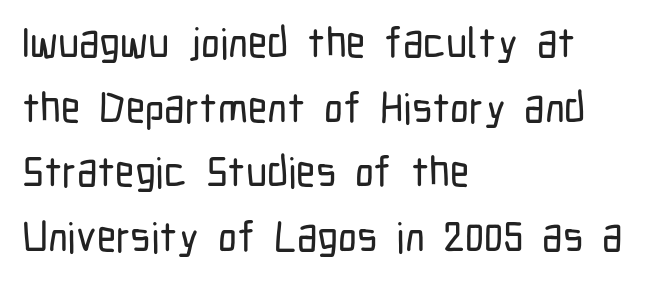
{"serif": "no", "italic": "no", "width": "condensed", "stroke_contrast": "low", "x_height": "medium", "monospaced": "no", "underline": "no", "align": "left", "line_spacing": "normal", "line_spacing_ratio": 1.54, "letter_spacing": "normal", "letter_spacing_em": 0.0, "glyph_px": 42}
